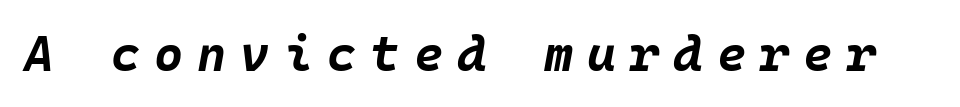
Q: Is the text bold? A: Yes.
Q: Is the text italic (slanted)? A: Yes, it leans right by about 10 degrees.
Q: Is the text underlined? A: No.
Q: Is the spacing between letters normal or unusually wide? A: Unusually wide.
Q: Width (condensed, normal, or wide)? A: Normal.
Q: Stroke contrast? A: Low.
Q: x-height? A: Large.
